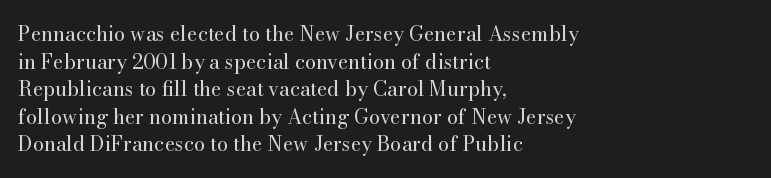
The image shows 20 px text type, upright; set left-aligned, normal line spacing (1.38x), normal letter spacing, not underlined.
